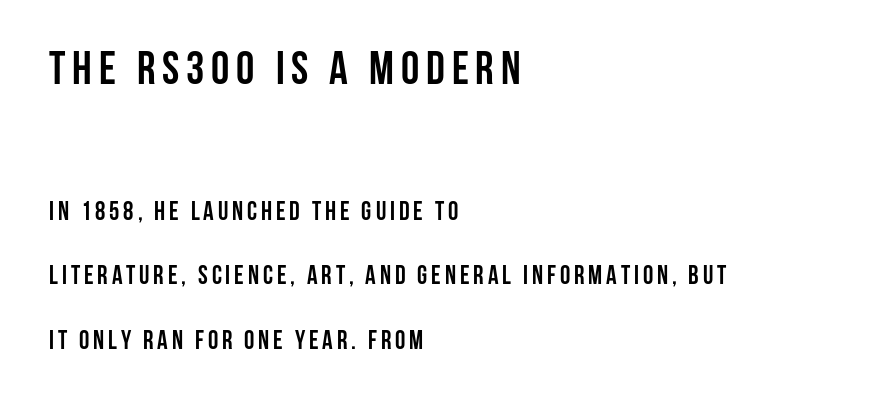
The image shows 46 px semibold, condensed sans-serif type, upright; set left-aligned, loose line spacing (2.48x), not underlined; the first (top) block is 1.77x larger; low stroke contrast and a large x-height.
